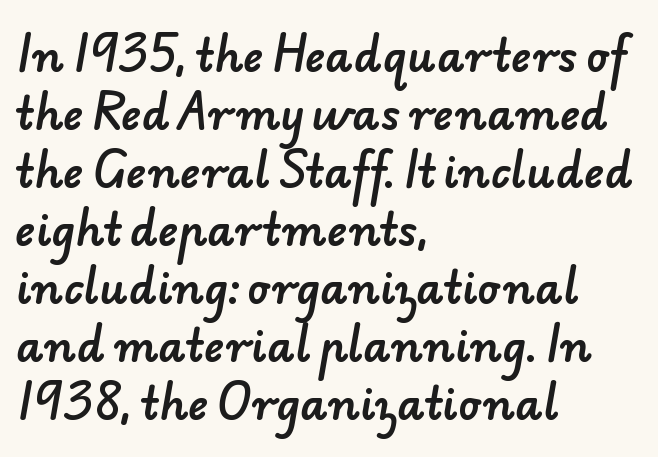
{"serif": "no", "width": "normal", "stroke_contrast": "low", "x_height": "small", "monospaced": "no", "underline": "no", "align": "left", "line_spacing": "normal", "line_spacing_ratio": 1.35, "letter_spacing": "normal", "letter_spacing_em": 0.0, "glyph_px": 43}
